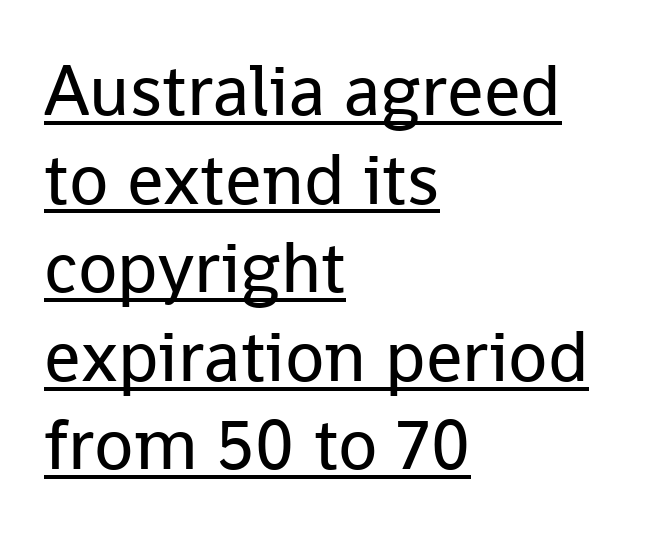
The image shows 72 px regular-weight sans-serif type, upright; set left-aligned, line spacing 1.23x, normal letter spacing, underlined; low stroke contrast and a medium x-height.
